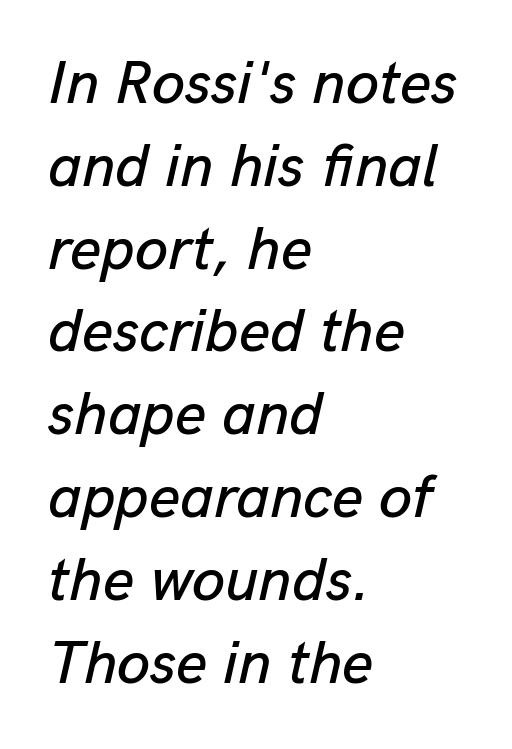
This sample has the flowing, uneven cadence of proportional lettering. The vertical gap from one line to the next is medium. The whole block is typeset with a tilt. Descenders hang freely into open space. How are the letters spaced? Ordinarily, with no added tracking. The lines are quadded left.
